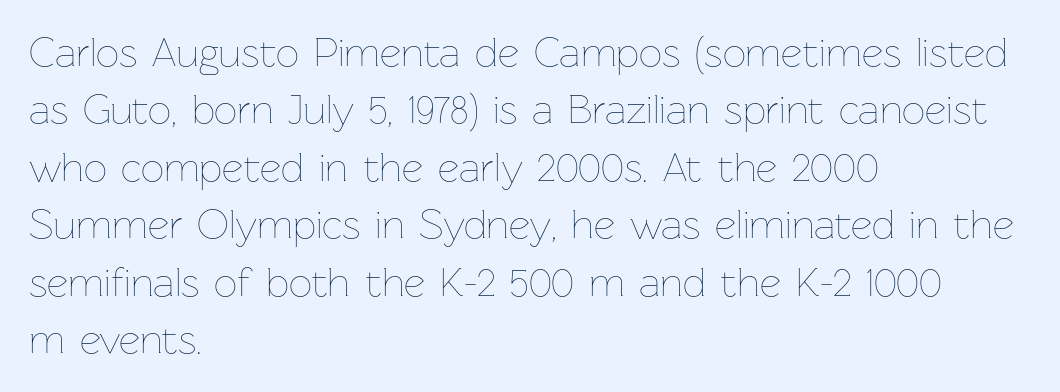
{"italic": "no", "bold": "no", "weight": "thin", "width": "normal", "stroke_contrast": "low", "x_height": "medium", "monospaced": "no", "underline": "no", "align": "left", "line_spacing": "normal", "line_spacing_ratio": 1.4, "letter_spacing": "normal", "letter_spacing_em": 0.0, "glyph_px": 41}
